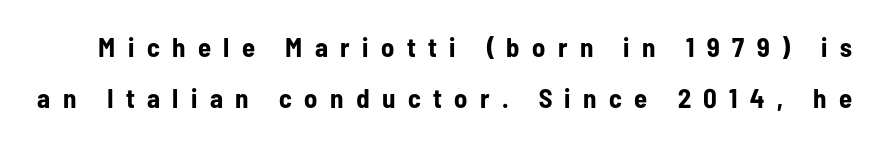
{"italic": "no", "bold": "yes", "underline": "no", "line_spacing_ratio": 1.88, "letter_spacing": "wide", "letter_spacing_em": 0.46, "glyph_px": 27}
